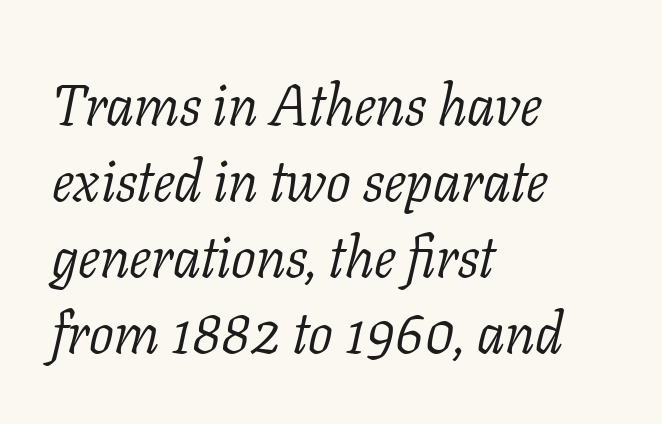
{"serif": "yes", "italic": "yes", "lean": "right", "slant_degrees": 11, "bold": "no", "weight": "light", "width": "normal", "stroke_contrast": "low", "x_height": "medium", "monospaced": "no", "underline": "no", "align": "left", "line_spacing": "normal", "line_spacing_ratio": 1.31, "letter_spacing": "normal", "letter_spacing_em": 0.0, "glyph_px": 58}
